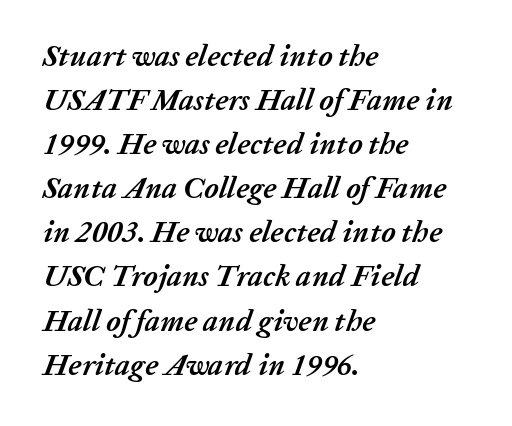
You can tell it's italic because the verticals aren't actually vertical. Compared with an ordinary text face, these strokes are far heavier — a full bold. Lines of text with bare space underneath. The face used here is proportionally spaced, like ordinary book or web type. This rendering uses left alignment, leaving the right contour irregular. Letter spacing: default.
